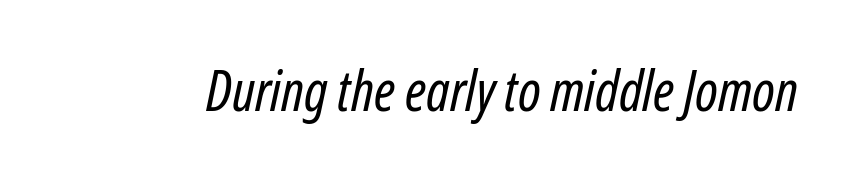
{"italic": "yes", "lean": "right", "slant_degrees": 12, "bold": "no", "weight": "regular", "width": "condensed", "stroke_contrast": "low", "x_height": "medium", "monospaced": "no", "underline": "no", "letter_spacing": "normal", "letter_spacing_em": 0.0, "glyph_px": 56}
